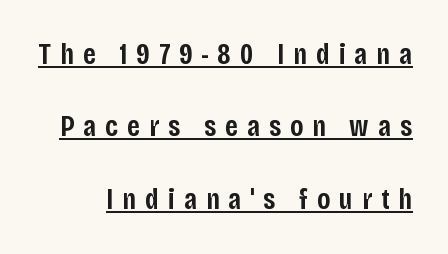
The image shows 30 px semibold, condensed sans-serif type, upright; set loose line spacing (2.41x), unusually wide letter spacing (+0.3 em), underlined; low stroke contrast and a large x-height.
